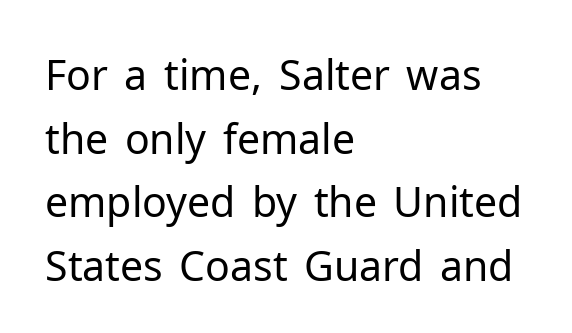
The image shows 41 px regular-weight sans-serif type, upright; set left-aligned, normal line spacing (1.55x), normal letter spacing, not underlined; low stroke contrast and a medium x-height.
